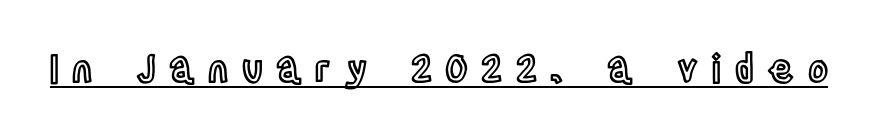
Q: Is the text italic (slanted)? A: No, it is upright.
Q: Is the text underlined? A: Yes.
Q: Is the spacing between letters normal or unusually wide? A: Unusually wide.
Q: Width (condensed, normal, or wide)? A: Condensed.
Q: x-height? A: Large.
Q: Monospaced? A: No.
